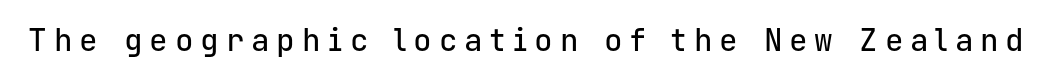
Students, note that the glyphs here are deliberately spaced far apart. Ascenders rise straight up at ninety degrees. A clean baseline with only descenders dipping below it. The letters carry no serifs — their stems end cleanly without finishing strokes. The letters march in equal steps, a hallmark of fixed-pitch type.
